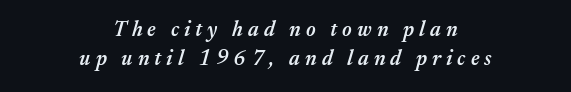
{"italic": "yes", "lean": "right", "slant_degrees": 17, "bold": "semi", "underline": "no", "align": "center", "line_spacing": "normal", "line_spacing_ratio": 1.39, "letter_spacing": "wide", "letter_spacing_em": 0.24, "glyph_px": 21}
